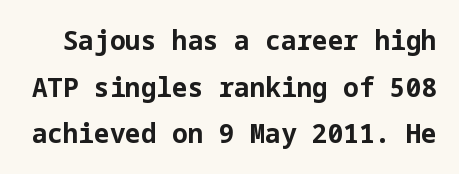
{"italic": "no", "bold": "yes", "underline": "no", "line_spacing_ratio": 1.79, "letter_spacing": "normal", "letter_spacing_em": 0.0, "glyph_px": 26}
